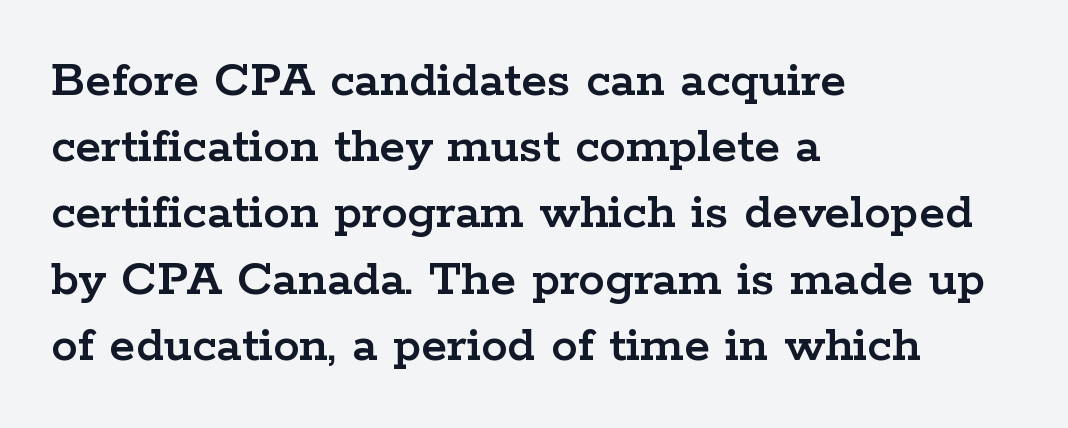
Vertically, the passage feels balanced, rows spaced as you'd expect. Posture: straight, roman, zero tilt. All the whitespace from short lines collects on the right. Glyph-to-glyph distance matches everyday printed text.
